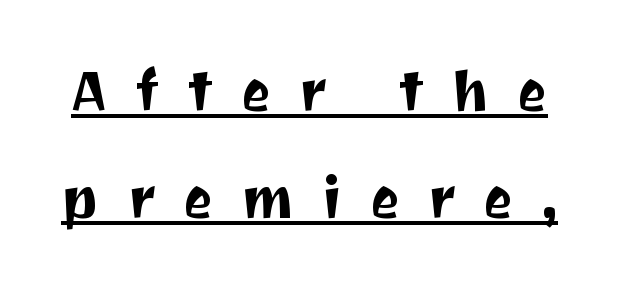
{"serif": "no", "italic": "no", "width": "normal", "stroke_contrast": "medium", "x_height": "medium", "monospaced": "no", "underline": "yes", "line_spacing_ratio": 1.88, "letter_spacing": "wide", "letter_spacing_em": 0.49, "glyph_px": 57}
